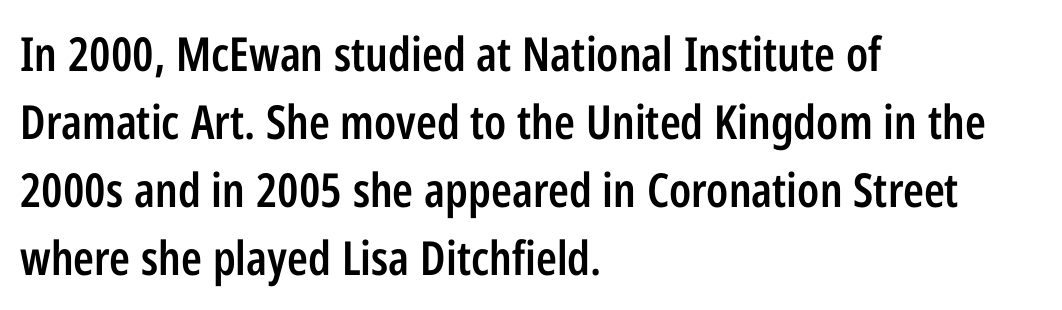
Stems and bowls a touch heavier than normal — semibold. The letters stand straight up with perfectly vertical stems. Letterform terminals end flat and unadorned throughout the passage. Each letter keeps its own natural width here, so spacing adapts to shape. The space between consecutive lines is moderate. This rendering leaves character spacing at its baseline value.
